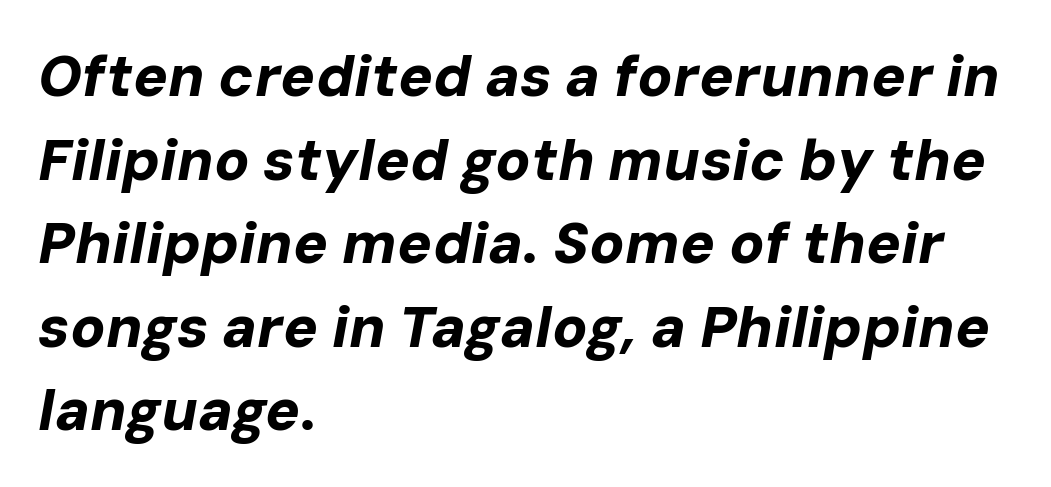
Q: Is the text bold? A: Yes.
Q: Is the text italic (slanted)? A: Yes, it leans right by about 10 degrees.
Q: Is the text underlined? A: No.
Q: How is the paragraph aligned? A: Left-aligned.
Q: Is the spacing between letters normal or unusually wide? A: Normal.
Q: Is the spacing between lines tight, normal or loose? A: Normal.
Q: Width (condensed, normal, or wide)? A: Normal.
Q: Stroke contrast? A: Low.
Q: x-height? A: Medium.
Q: Monospaced? A: No.
